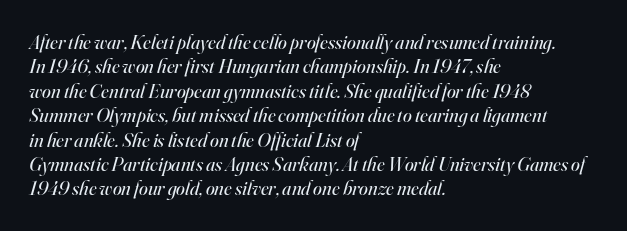
The image shows 20 px text type, italic (leaning right); set left-aligned, line spacing 1.22x, normal letter spacing, not underlined.
